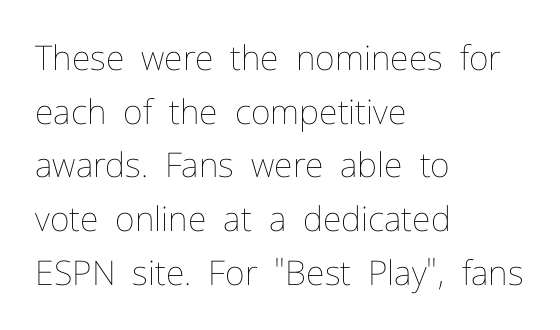
Q: Is the text bold? A: No.
Q: Is the text italic (slanted)? A: No, it is upright.
Q: Is the text underlined? A: No.
Q: How is the paragraph aligned? A: Left-aligned.
Q: Is the spacing between letters normal or unusually wide? A: Normal.
Q: Is the spacing between lines tight, normal or loose? A: Normal.
Q: Width (condensed, normal, or wide)? A: Normal.
Q: Stroke contrast? A: Low.
Q: x-height? A: Medium.
Q: Monospaced? A: No.
